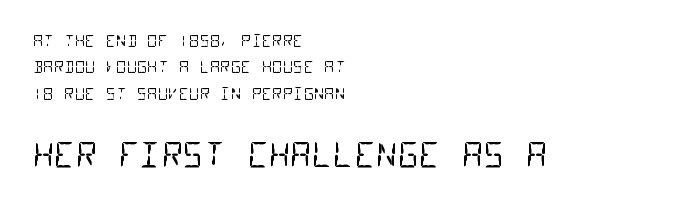
The passage shown stacks its lines at a standard gap. Line beginnings align vertically; line endings do not. The characters are drawn with everyday or finer stroke widths. Each letter's strokes conclude bluntly, with no projecting serifs. This sample uses plain, unmodified letter spacing.
